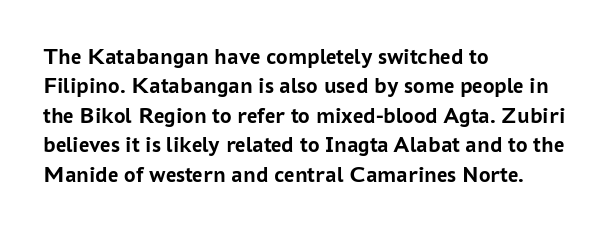
{"italic": "no", "bold": "yes", "underline": "no", "align": "left", "line_spacing": "normal", "line_spacing_ratio": 1.28, "letter_spacing": "normal", "letter_spacing_em": 0.0, "glyph_px": 23}
